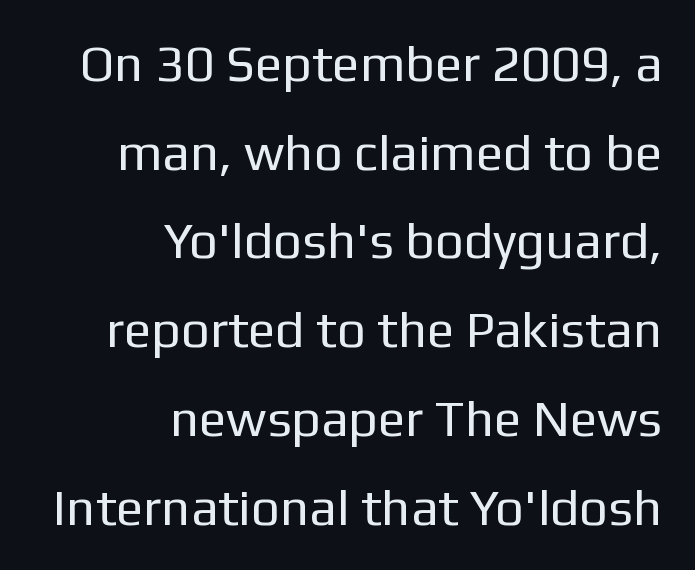
Q: Is the text bold? A: No.
Q: Is the text italic (slanted)? A: No, it is upright.
Q: Is the typeface a serif or a sans-serif typeface? A: Sans-serif.
Q: Is the text underlined? A: No.
Q: How is the paragraph aligned? A: Right-aligned.
Q: Is the spacing between letters normal or unusually wide? A: Normal.
Q: Width (condensed, normal, or wide)? A: Normal.
Q: Stroke contrast? A: Low.
Q: x-height? A: Medium.
Q: Monospaced? A: No.
